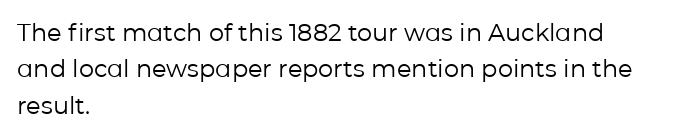
Q: Is the text bold? A: No.
Q: Is the text italic (slanted)? A: No, it is upright.
Q: Is the text underlined? A: No.
Q: How is the paragraph aligned? A: Left-aligned.
Q: Is the spacing between letters normal or unusually wide? A: Normal.
Q: Is the spacing between lines tight, normal or loose? A: Normal.
